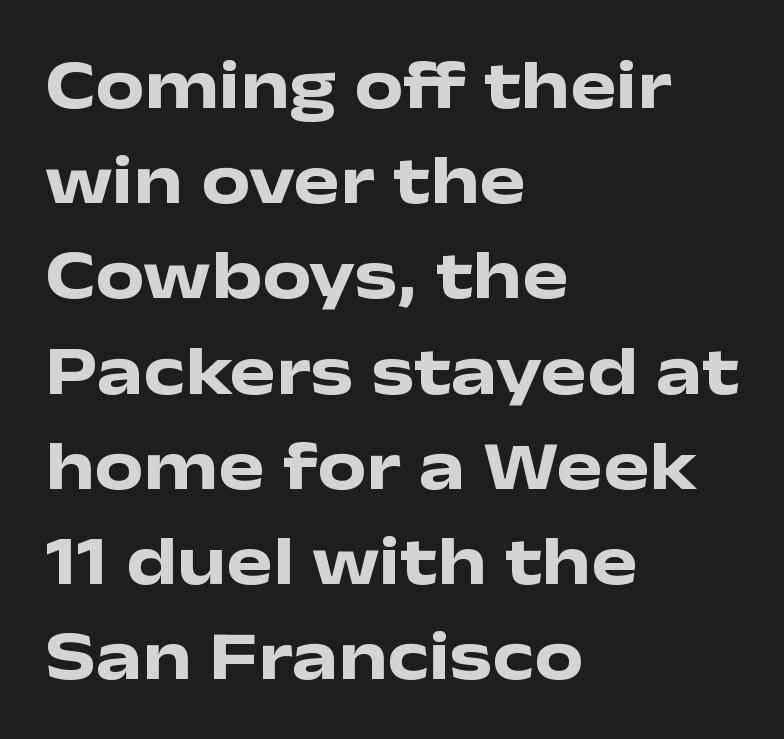
Q: Is the text bold? A: Yes.
Q: Is the text italic (slanted)? A: No, it is upright.
Q: Is the typeface a serif or a sans-serif typeface? A: Sans-serif.
Q: Is the text underlined? A: No.
Q: How is the paragraph aligned? A: Left-aligned.
Q: Is the spacing between letters normal or unusually wide? A: Normal.
Q: Is the spacing between lines tight, normal or loose? A: Normal.
Q: Width (condensed, normal, or wide)? A: Wide.
Q: Stroke contrast? A: Low.
Q: x-height? A: Medium.
Q: Monospaced? A: No.
